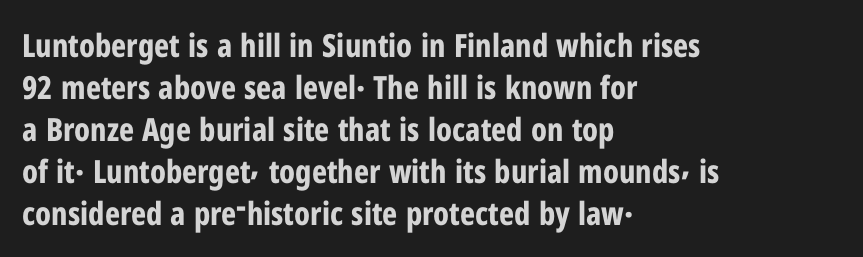
Q: Is the text bold? A: Yes.
Q: Is the text italic (slanted)? A: No, it is upright.
Q: Is the typeface a serif or a sans-serif typeface? A: Sans-serif.
Q: Is the text underlined? A: No.
Q: How is the paragraph aligned? A: Left-aligned.
Q: Is the spacing between letters normal or unusually wide? A: Normal.
Q: Is the spacing between lines tight, normal or loose? A: Normal.
Q: Width (condensed, normal, or wide)? A: Condensed.
Q: Stroke contrast? A: Low.
Q: x-height? A: Medium.
Q: Monospaced? A: No.
